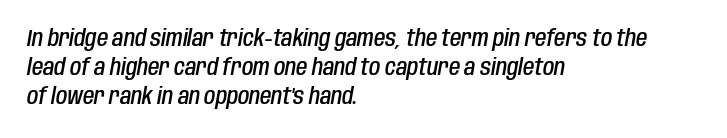
The image shows 23 px text type, italic (leaning right); set left-aligned, normal line spacing (1.27x), normal letter spacing, not underlined.
